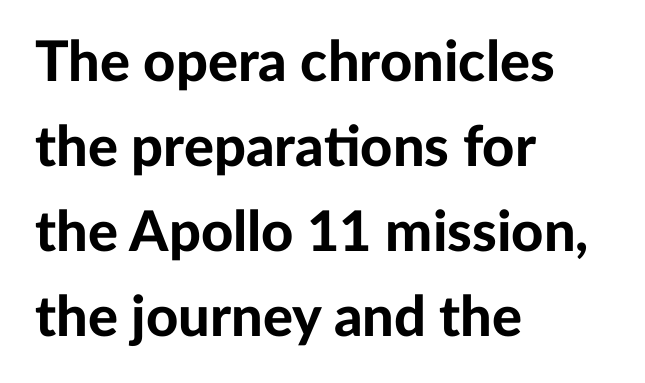
Q: Is the text bold? A: Yes.
Q: Is the text italic (slanted)? A: No, it is upright.
Q: Is the typeface a serif or a sans-serif typeface? A: Sans-serif.
Q: Is the text underlined? A: No.
Q: How is the paragraph aligned? A: Left-aligned.
Q: Is the spacing between letters normal or unusually wide? A: Normal.
Q: Is the spacing between lines tight, normal or loose? A: Normal.
Q: Width (condensed, normal, or wide)? A: Normal.
Q: Stroke contrast? A: Low.
Q: x-height? A: Medium.
Q: Monospaced? A: No.
